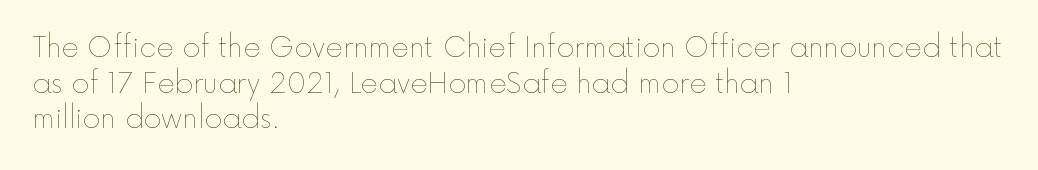
Notice how descenders clear the ascenders below comfortably — that's standard leading. Rule under the text: the space is simply empty. This rendering uses left alignment, leaving the right contour irregular. The type sits square on the baseline with zero lean. The font sits on the lighter half of the weight spectrum, regular included. The gaps between neighbouring characters are ordinary and unremarkable.
